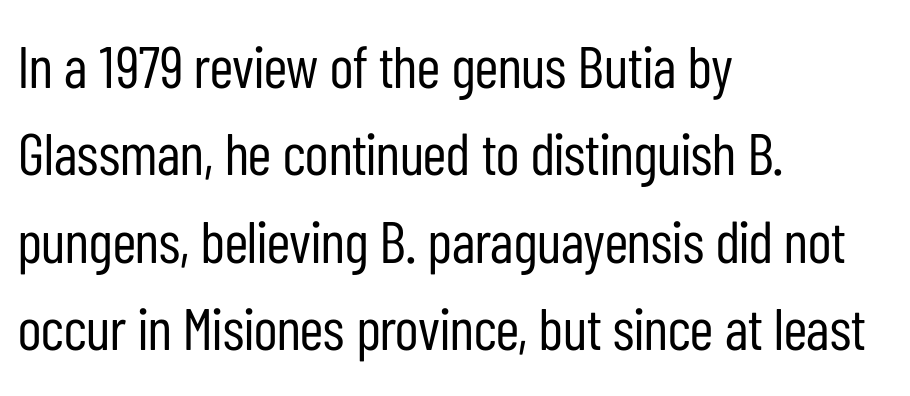
Q: Is the text bold? A: No.
Q: Is the text italic (slanted)? A: No, it is upright.
Q: Is the typeface a serif or a sans-serif typeface? A: Sans-serif.
Q: Is the text underlined? A: No.
Q: How is the paragraph aligned? A: Left-aligned.
Q: Is the spacing between letters normal or unusually wide? A: Normal.
Q: Is the spacing between lines tight, normal or loose? A: Normal.
Q: Width (condensed, normal, or wide)? A: Condensed.
Q: Stroke contrast? A: Low.
Q: x-height? A: Medium.
Q: Monospaced? A: No.
